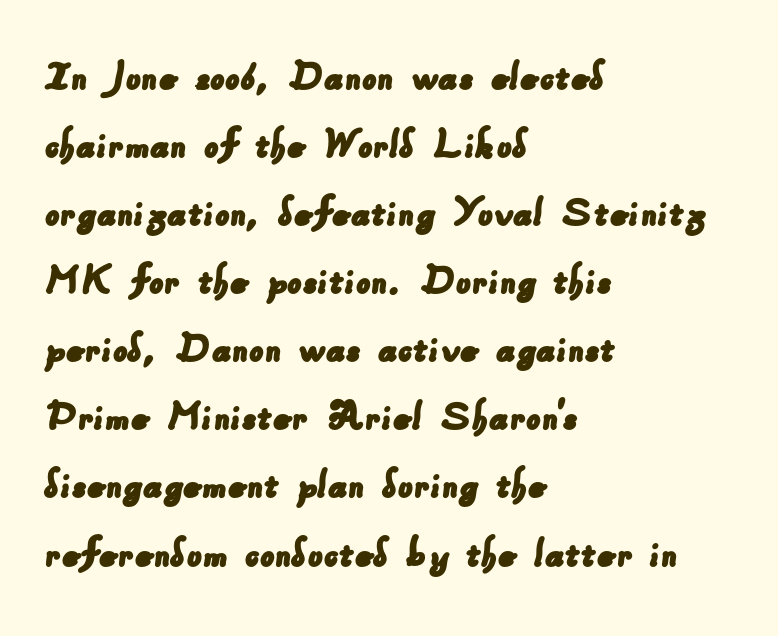
Q: Is the typeface a serif or a sans-serif typeface? A: Sans-serif.
Q: Is the text underlined? A: No.
Q: How is the paragraph aligned? A: Left-aligned.
Q: Is the spacing between letters normal or unusually wide? A: Normal.
Q: Is the spacing between lines tight, normal or loose? A: Normal.
Q: Width (condensed, normal, or wide)? A: Normal.
Q: Stroke contrast? A: Low.
Q: x-height? A: Small.
Q: Monospaced? A: No.
